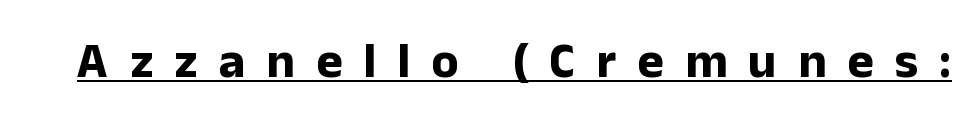
Does a line run under the words? Yes, clearly. Each letter keeps its own natural width here, so spacing adapts to shape. Chunky letters — that's bold for sure. The rendering shows plain stroke endings on the letterforms — a sans-serif design. The line texture is sparse and dotted thanks to wide tracking. Does the lettering tilt? It doesn't — this is upright.
